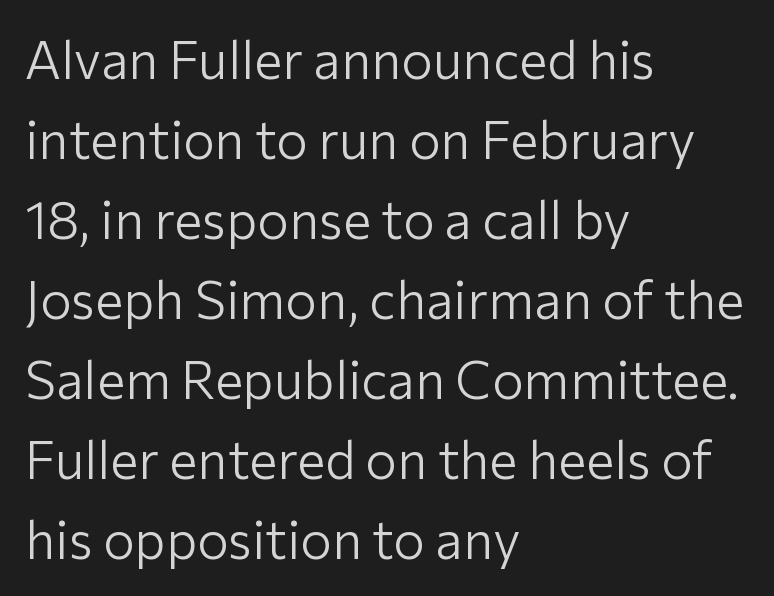
{"serif": "no", "italic": "no", "bold": "no", "weight": "light", "width": "normal", "stroke_contrast": "low", "x_height": "medium", "monospaced": "no", "underline": "no", "align": "left", "line_spacing": "normal", "line_spacing_ratio": 1.51, "letter_spacing": "normal", "letter_spacing_em": 0.0, "glyph_px": 53}
